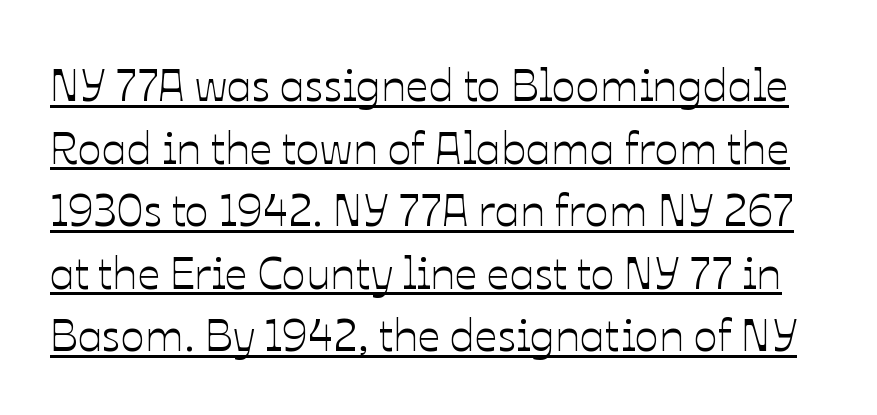
{"italic": "no", "width": "normal", "stroke_contrast": "low", "x_height": "medium", "monospaced": "no", "underline": "yes", "line_spacing": "normal", "line_spacing_ratio": 1.39, "letter_spacing": "normal", "letter_spacing_em": 0.0, "glyph_px": 45}
